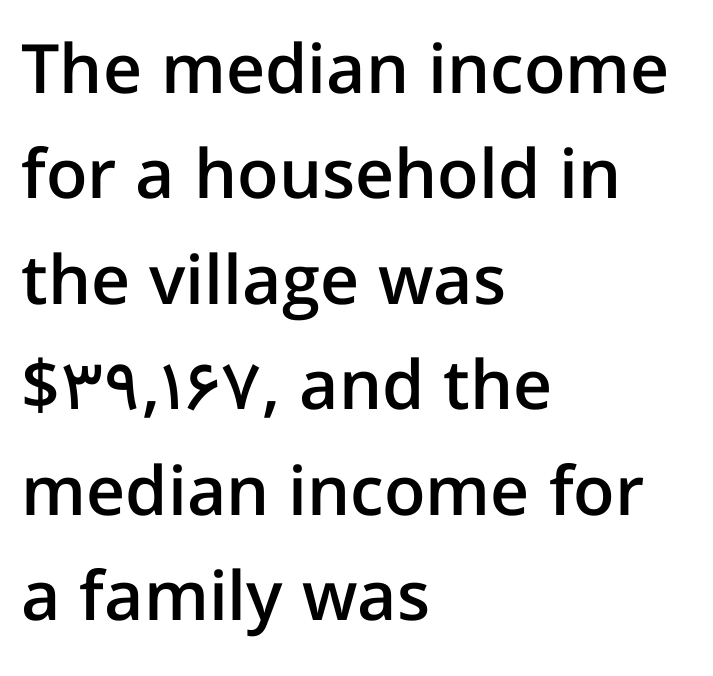
Glyph-to-glyph distance matches everyday printed text. Look at the stroke-to-counter ratio: somewhat heavy, a semibold. Caption: multi-line text, flush left, ragged right. Line spacing here is normal. It's the straight-up-and-down kind of type.
